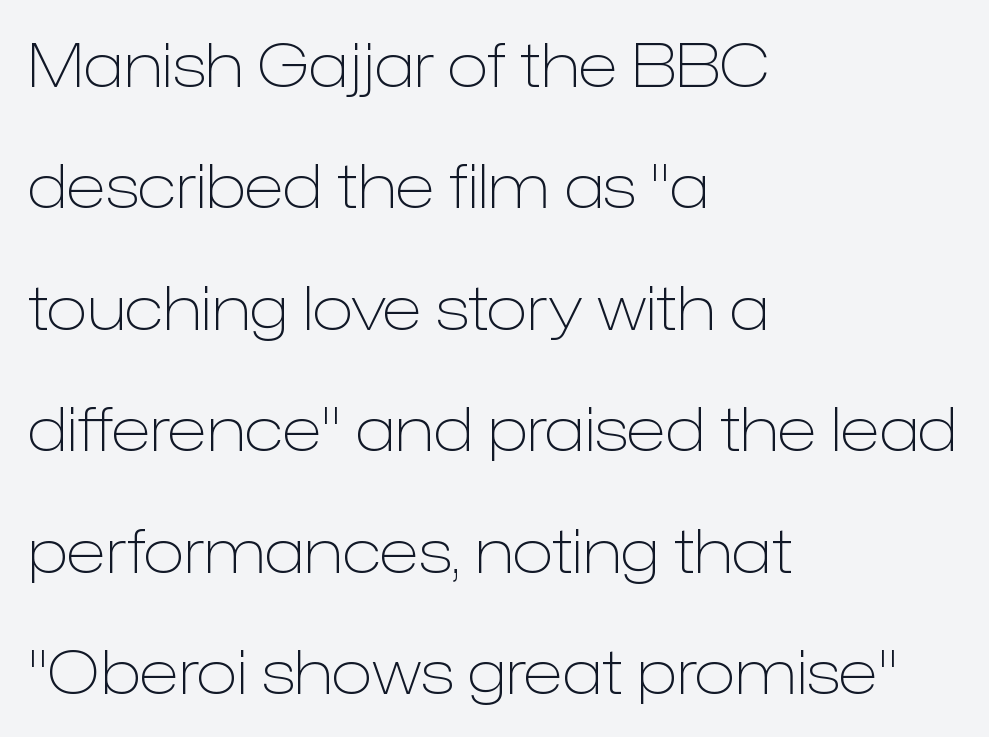
{"serif": "no", "italic": "no", "bold": "no", "weight": "light", "width": "normal", "stroke_contrast": "low", "x_height": "medium", "monospaced": "no", "underline": "no", "align": "left", "line_spacing": "loose", "line_spacing_ratio": 1.99, "letter_spacing": "normal", "letter_spacing_em": 0.0, "glyph_px": 61}
